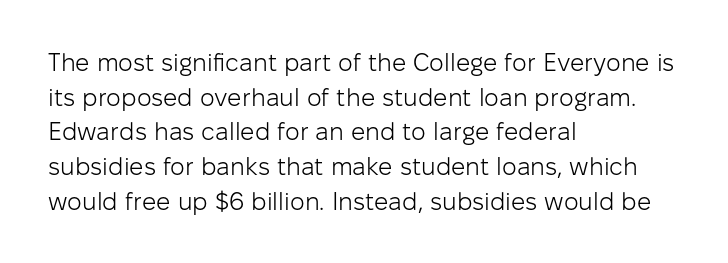
Q: Is the text bold? A: No.
Q: Is the text italic (slanted)? A: No, it is upright.
Q: Is the text underlined? A: No.
Q: How is the paragraph aligned? A: Left-aligned.
Q: Is the spacing between letters normal or unusually wide? A: Normal.
Q: Is the spacing between lines tight, normal or loose? A: Normal.
